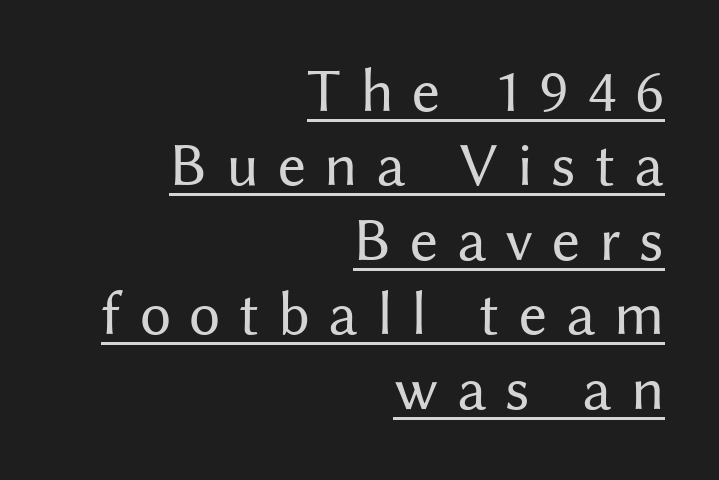
{"serif": "no", "italic": "no", "bold": "no", "weight": "regular", "width": "normal", "stroke_contrast": "medium", "x_height": "medium", "monospaced": "no", "underline": "yes", "align": "right", "line_spacing_ratio": 1.2, "letter_spacing": "wide", "letter_spacing_em": 0.3, "glyph_px": 62}
